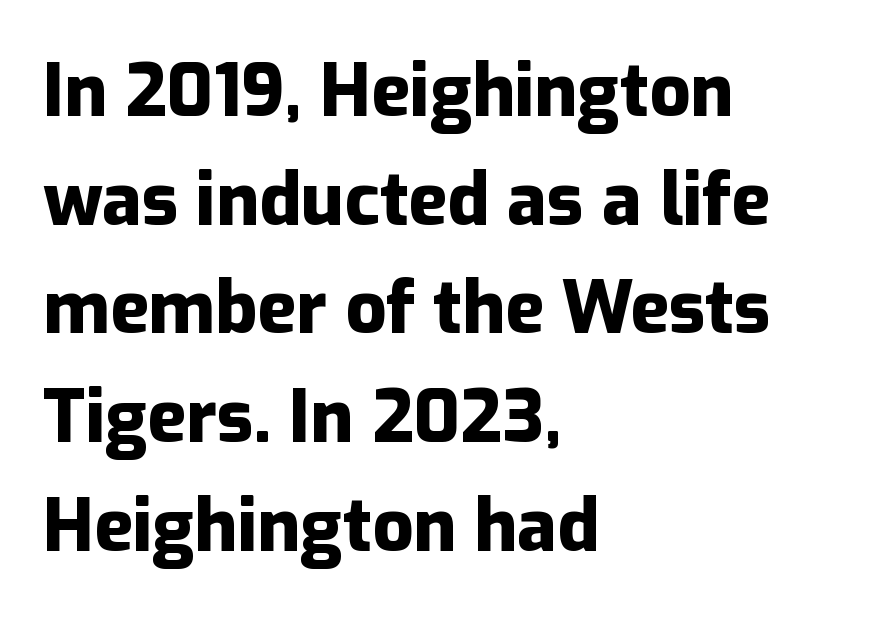
Q: Is the text bold? A: Yes.
Q: Is the text italic (slanted)? A: No, it is upright.
Q: Is the typeface a serif or a sans-serif typeface? A: Sans-serif.
Q: Is the text underlined? A: No.
Q: How is the paragraph aligned? A: Left-aligned.
Q: Is the spacing between letters normal or unusually wide? A: Normal.
Q: Is the spacing between lines tight, normal or loose? A: Normal.
Q: Width (condensed, normal, or wide)? A: Normal.
Q: Stroke contrast? A: Low.
Q: x-height? A: Medium.
Q: Monospaced? A: No.
